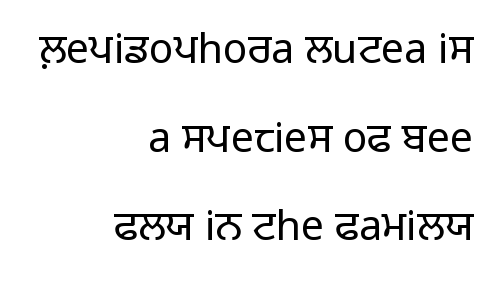
Proportional: the letters do not fall into vertical columns. The passage shown is not bold in any degree. Clear beneath every line of the passage. Is there any slant? The stems are plumb. Caption: standard tracking, unaltered. The typeface chosen for these lines omits serifs.
